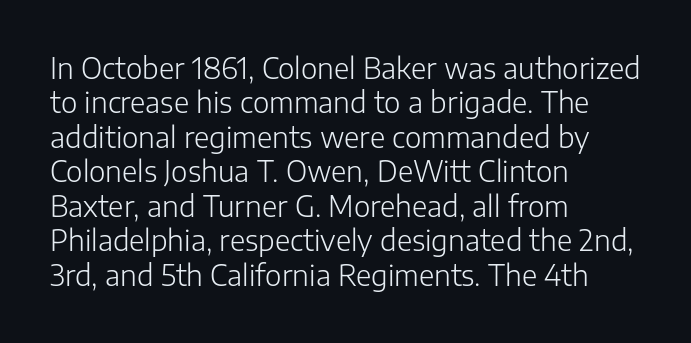
{"serif": "no", "italic": "no", "bold": "no", "weight": "light", "width": "normal", "stroke_contrast": "low", "x_height": "medium", "monospaced": "no", "underline": "no", "align": "left", "line_spacing_ratio": 1.23, "letter_spacing": "normal", "letter_spacing_em": 0.0, "glyph_px": 28}
